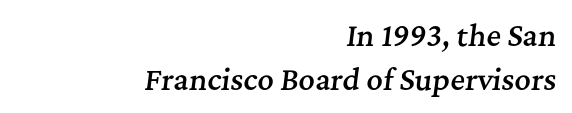
{"serif": "yes", "italic": "yes", "lean": "right", "slant_degrees": 7, "bold": "semi", "weight": "semibold", "width": "normal", "stroke_contrast": "medium", "x_height": "medium", "monospaced": "no", "underline": "no", "align": "right", "line_spacing": "normal", "line_spacing_ratio": 1.57, "letter_spacing": "normal", "letter_spacing_em": 0.0, "glyph_px": 28}
